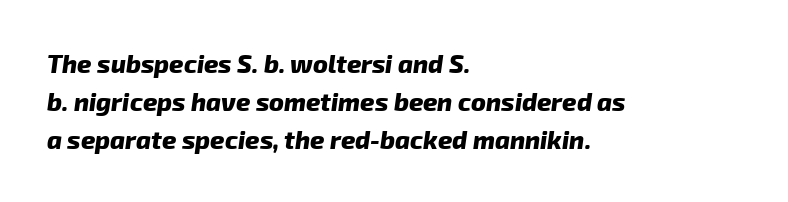
{"bold": "yes", "underline": "no", "align": "left", "line_spacing": "normal", "line_spacing_ratio": 1.53, "letter_spacing": "normal", "letter_spacing_em": 0.0, "glyph_px": 25}
